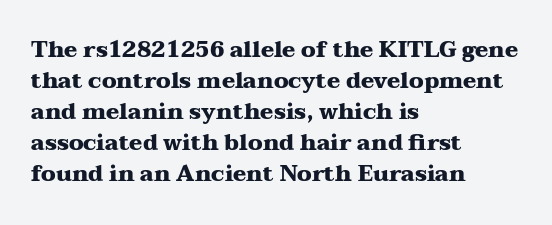
{"italic": "no", "bold": "yes", "underline": "no", "align": "left", "line_spacing": "normal", "line_spacing_ratio": 1.41, "letter_spacing": "normal", "letter_spacing_em": 0.0, "glyph_px": 22}
